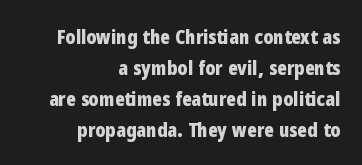
The passage shown stacks its lines at a standard gap. Just letters on the line, the space beneath them empty. The lines are quadded right. If you drew a line through each stem, it would be perfectly vertical.
